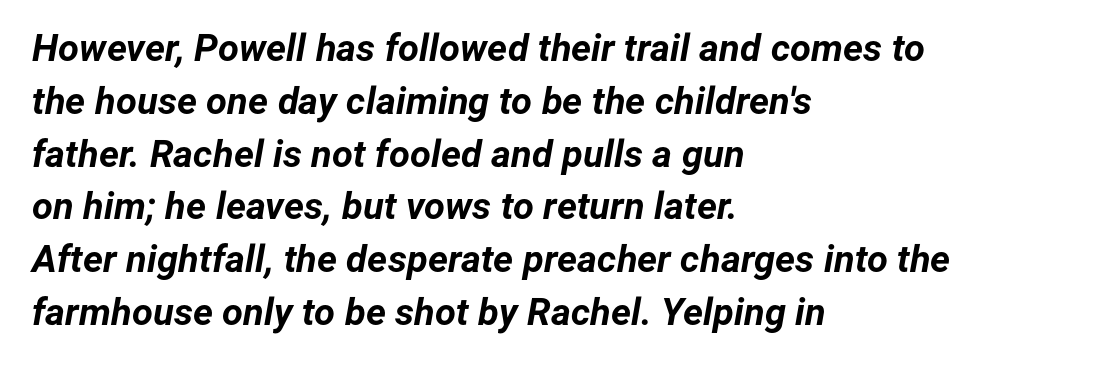
Q: Is the text bold? A: Yes.
Q: Is the text italic (slanted)? A: Yes, it leans right by about 12 degrees.
Q: Is the text underlined? A: No.
Q: How is the paragraph aligned? A: Left-aligned.
Q: Is the spacing between letters normal or unusually wide? A: Normal.
Q: Is the spacing between lines tight, normal or loose? A: Normal.
Q: Width (condensed, normal, or wide)? A: Normal.
Q: Stroke contrast? A: Low.
Q: x-height? A: Medium.
Q: Monospaced? A: No.
